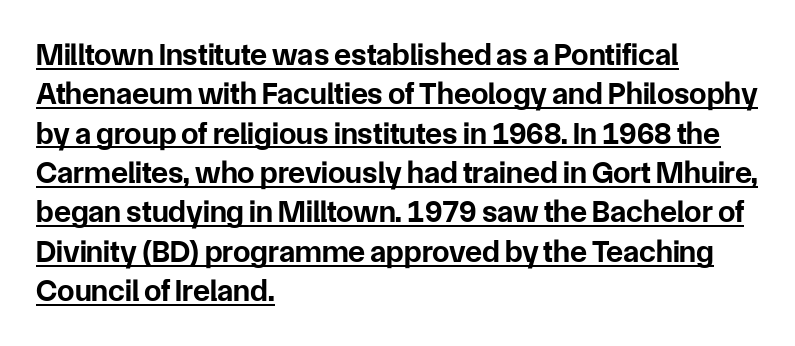
Q: Is the text bold? A: Yes.
Q: Is the text italic (slanted)? A: No, it is upright.
Q: Is the typeface a serif or a sans-serif typeface? A: Sans-serif.
Q: Is the text underlined? A: Yes.
Q: How is the paragraph aligned? A: Left-aligned.
Q: Is the spacing between letters normal or unusually wide? A: Normal.
Q: Is the spacing between lines tight, normal or loose? A: Normal.
Q: Width (condensed, normal, or wide)? A: Normal.
Q: Stroke contrast? A: Low.
Q: x-height? A: Medium.
Q: Monospaced? A: No.
